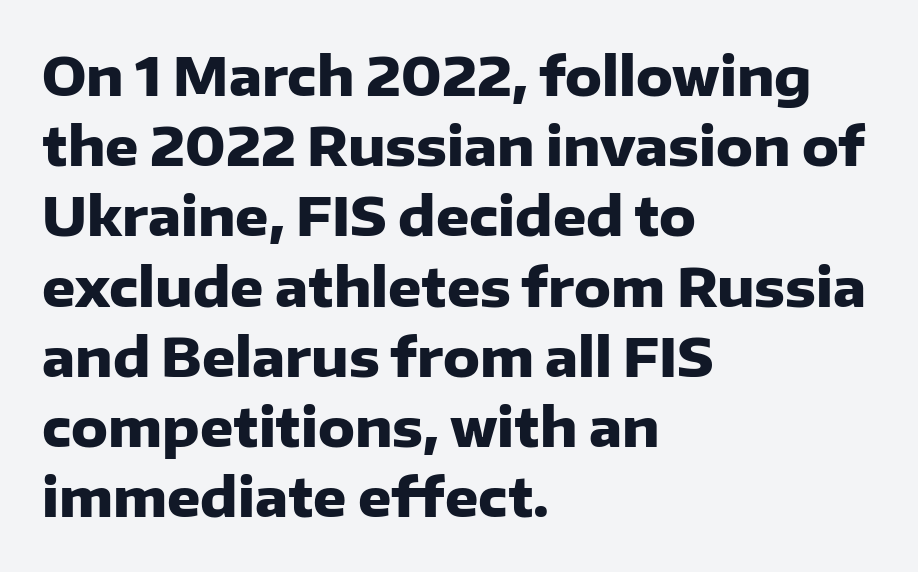
{"serif": "no", "italic": "no", "bold": "yes", "weight": "heavy", "width": "normal", "stroke_contrast": "low", "x_height": "medium", "monospaced": "no", "underline": "no", "align": "left", "line_spacing": "normal", "line_spacing_ratio": 1.35, "letter_spacing": "normal", "letter_spacing_em": 0.0, "glyph_px": 52}
